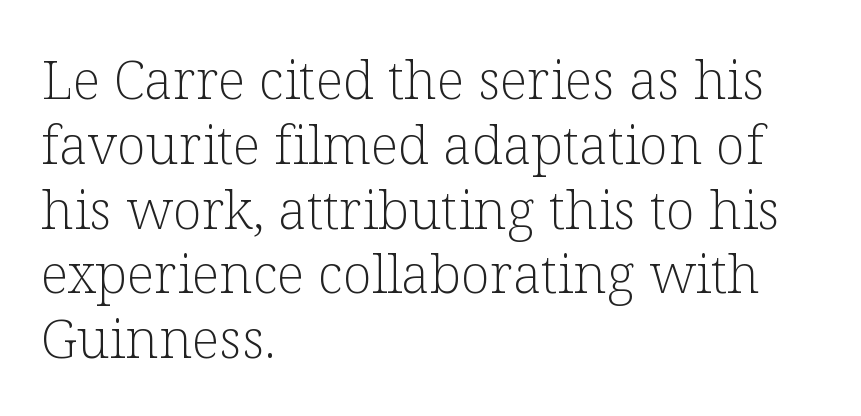
Words appear dense and cohesive because spacing is normal. The gap between lines stays unmarked. Teacher's note: observe the even left margin — that is flush-left alignment. In terms of posture, this sample is upright.
